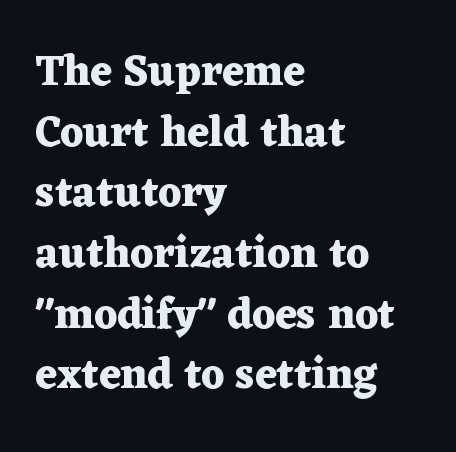
The image shows 43 px heavy, wide serif type, upright; set left-aligned, normal line spacing (1.41x), normal letter spacing, not underlined; medium stroke contrast and a medium x-height.
